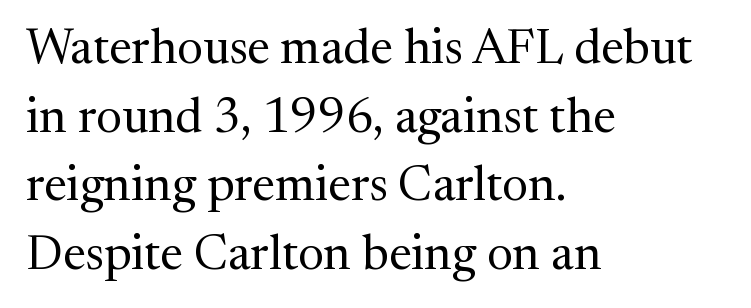
Q: Is the text bold? A: No.
Q: Is the text italic (slanted)? A: No, it is upright.
Q: Is the typeface a serif or a sans-serif typeface? A: Serif.
Q: Is the text underlined? A: No.
Q: How is the paragraph aligned? A: Left-aligned.
Q: Is the spacing between letters normal or unusually wide? A: Normal.
Q: Is the spacing between lines tight, normal or loose? A: Normal.
Q: Width (condensed, normal, or wide)? A: Normal.
Q: Stroke contrast? A: Medium.
Q: x-height? A: Medium.
Q: Monospaced? A: No.
